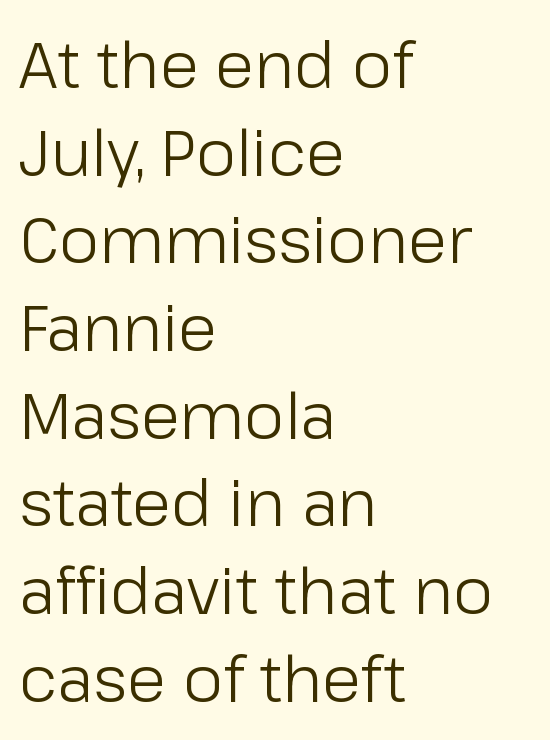
Just letters on the line, the space beneath them empty. Is this a fixed-width face? No — the glyphs have proportional, varying widths. The rendering anchors every line to the left-hand side. The block of text has a typical density, with ordinary space between rows. Students, note that the glyphs here touch the page at normal intervals. Compared with a typical body face, this is equally light or lighter still.
